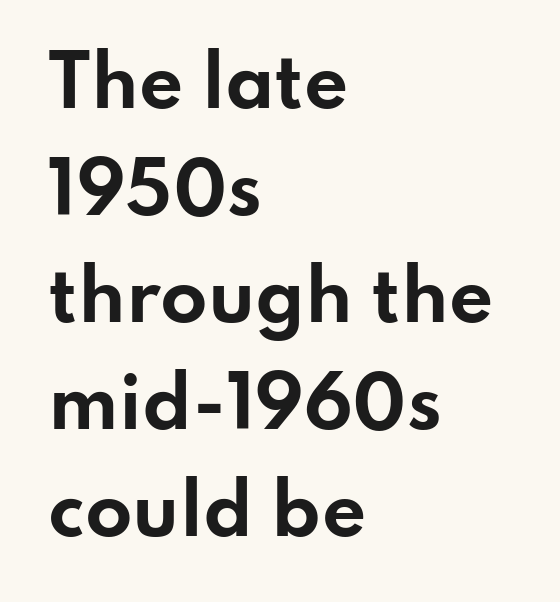
The rendering keeps characters at their native spacing. The space beneath each line is pristine and unruled. Weight: bold. The lines in this sample share a left origin and differ only in where they stop.
